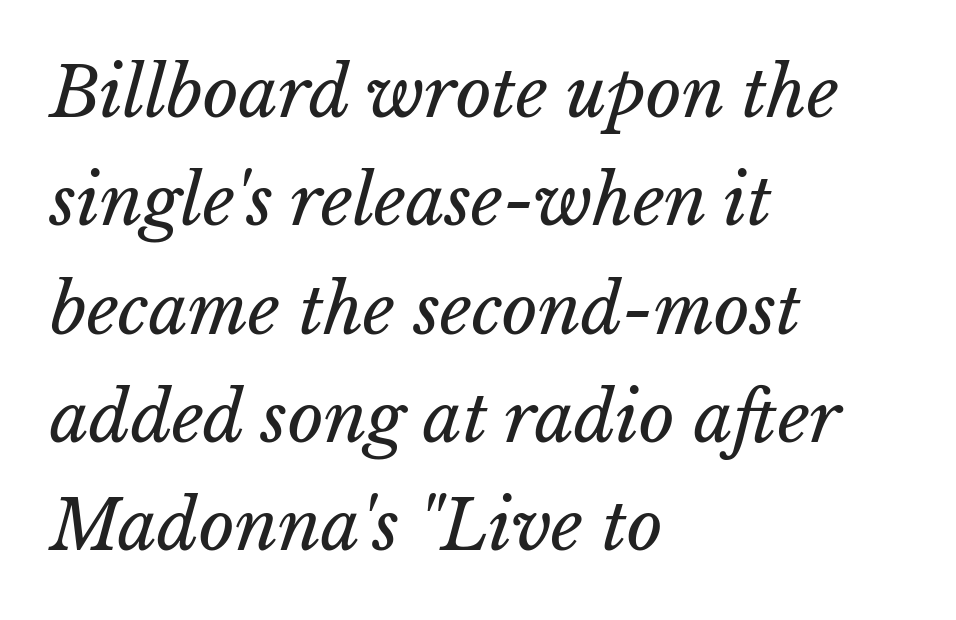
Q: Is the text bold? A: No.
Q: Is the text italic (slanted)? A: Yes, it leans right by about 15 degrees.
Q: Is the text underlined? A: No.
Q: How is the paragraph aligned? A: Left-aligned.
Q: Is the spacing between letters normal or unusually wide? A: Normal.
Q: Is the spacing between lines tight, normal or loose? A: Normal.
Q: Width (condensed, normal, or wide)? A: Normal.
Q: Stroke contrast? A: Low.
Q: x-height? A: Medium.
Q: Monospaced? A: No.
